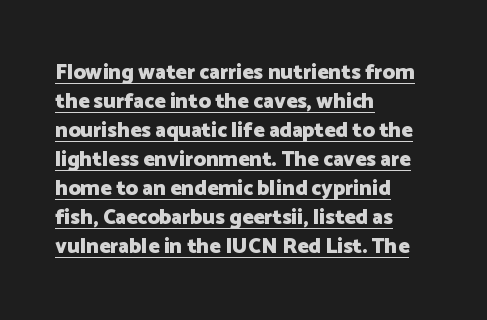
{"italic": "no", "bold": "yes", "underline": "yes", "align": "left", "line_spacing": "normal", "line_spacing_ratio": 1.38, "letter_spacing": "normal", "letter_spacing_em": 0.0, "glyph_px": 21}
